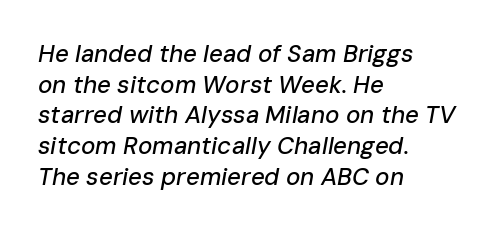
{"italic": "yes", "lean": "right", "slant_degrees": 10, "underline": "no", "align": "left", "line_spacing": "normal", "line_spacing_ratio": 1.28, "letter_spacing": "normal", "letter_spacing_em": 0.0, "glyph_px": 24}
